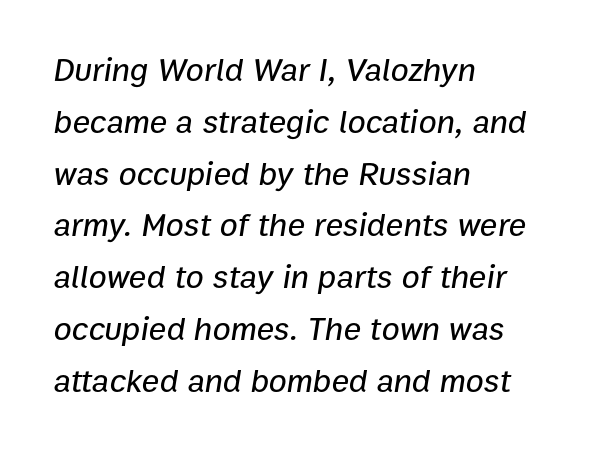
Characters follow at the spacing the type designer built in. The space directly below the letters is spotless. The ragged edge is on the right, which tells us the setting is flush left. The face used here is proportionally spaced, like ordinary book or web type. Line spacing here is normal. The letters are slanted; this is an italic face.
